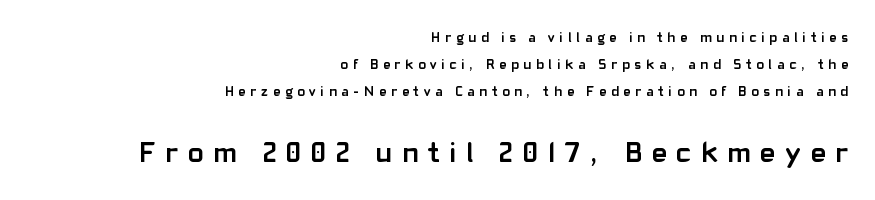
{"serif": "no", "italic": "no", "bold": "yes", "weight": "semibold", "width": "normal", "stroke_contrast": "low", "x_height": "medium", "monospaced": "no", "underline": "no", "align": "right", "line_spacing": "loose", "line_spacing_ratio": 1.94, "letter_spacing": "wide", "letter_spacing_em": 0.34, "larger_block": "second", "size_ratio": 2.07, "glyph_px": 29}
